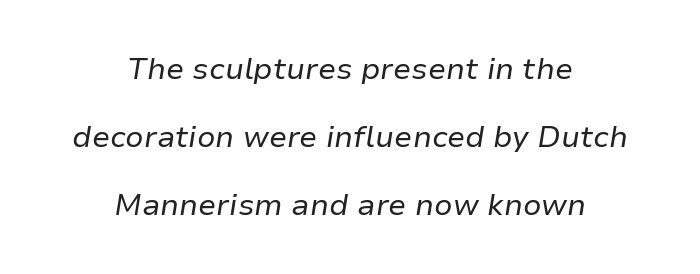
The image shows 30 px regular-weight type, italic (leaning right); set centered, loose line spacing (2.26x), normal letter spacing, not underlined; low stroke contrast and a medium x-height.
